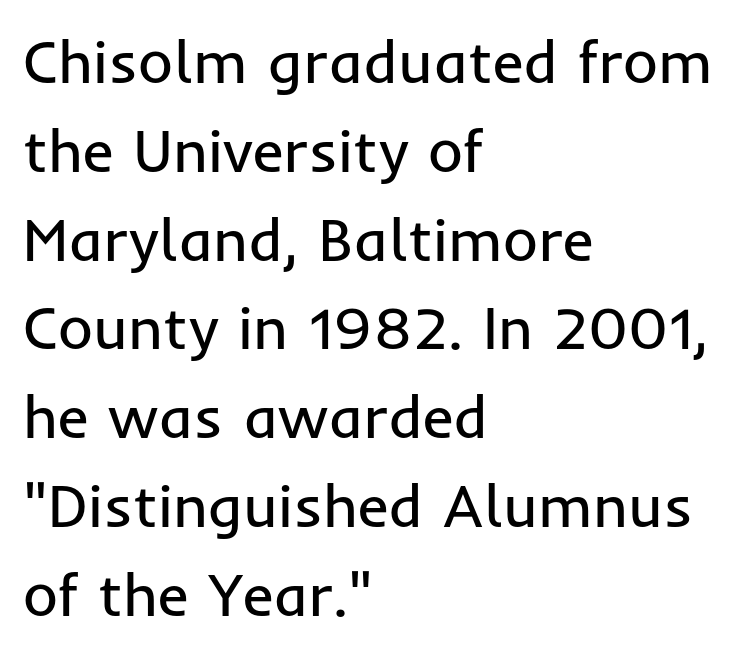
Q: Is the text bold? A: No.
Q: Is the text italic (slanted)? A: No, it is upright.
Q: Is the typeface a serif or a sans-serif typeface? A: Sans-serif.
Q: Is the text underlined? A: No.
Q: How is the paragraph aligned? A: Left-aligned.
Q: Is the spacing between letters normal or unusually wide? A: Normal.
Q: Is the spacing between lines tight, normal or loose? A: Normal.
Q: Width (condensed, normal, or wide)? A: Normal.
Q: Stroke contrast? A: Low.
Q: x-height? A: Medium.
Q: Monospaced? A: No.
